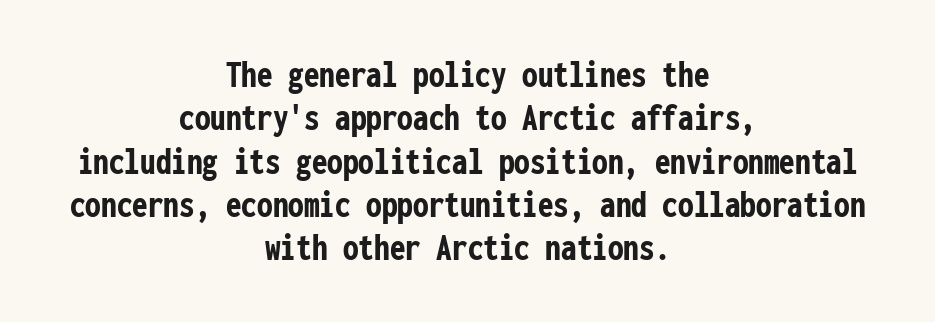
A typesetter would call this zero additional tracking. Quick note: interline space is minimal. Think of a typewriter: that constant character pitch is what you see here. Students, this is bold: see how much ink each stroke carries.
